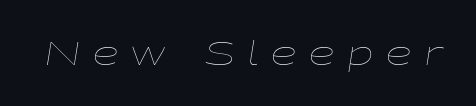
The image shows 33 px thin, wide type, italic (leaning right); set unusually wide letter spacing (+0.39 em), not underlined; low stroke contrast and a medium x-height.
